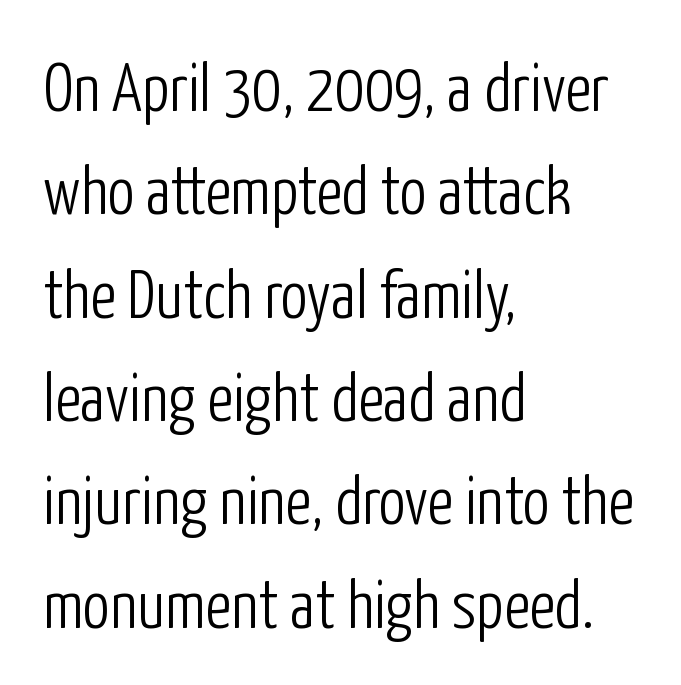
{"serif": "no", "italic": "no", "bold": "no", "weight": "light", "width": "condensed", "stroke_contrast": "low", "x_height": "medium", "monospaced": "no", "underline": "no", "align": "left", "line_spacing": "normal", "line_spacing_ratio": 1.52, "letter_spacing": "normal", "letter_spacing_em": 0.0, "glyph_px": 68}
